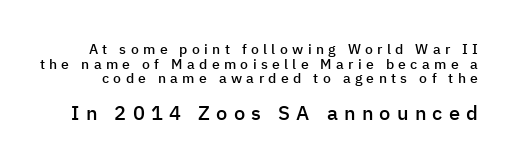
{"italic": "no", "bold": "semi", "underline": "no", "line_spacing": "tight", "line_spacing_ratio": 1.05, "letter_spacing": "wide", "letter_spacing_em": 0.31, "larger_block": "second", "size_ratio": 1.43, "glyph_px": 20}
